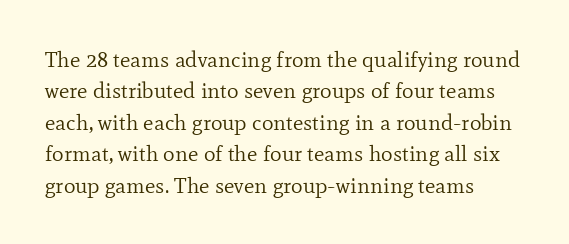
{"italic": "no", "bold": "no", "underline": "no", "align": "left", "line_spacing": "normal", "line_spacing_ratio": 1.43, "letter_spacing": "normal", "letter_spacing_em": 0.0, "glyph_px": 22}
